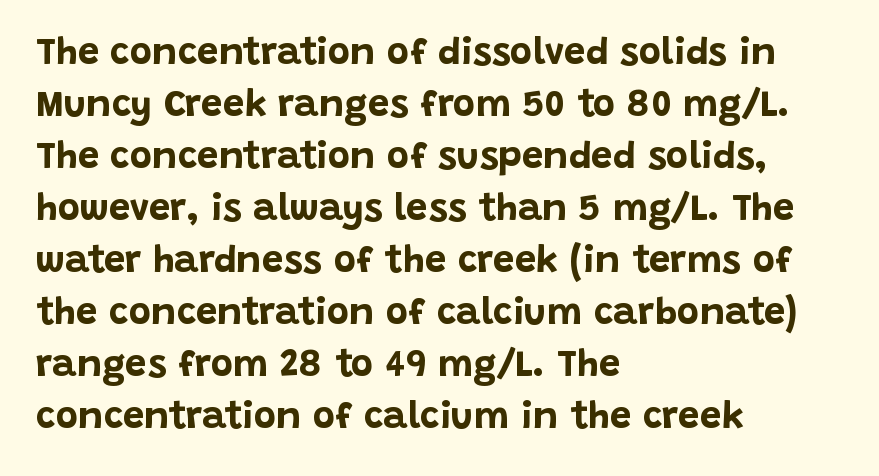
Check the space under the baseline: it is left empty. Weight check: bold — yes, fully. Honestly, the letter spacing is just normal — you wouldn't notice it. Looks like regular typesetting: each glyph gets only the width it needs. Short and long lines alike share a common starting point at left.
